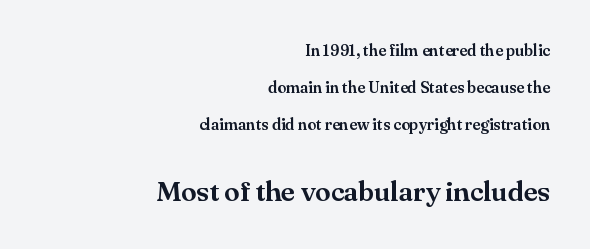
The image shows 28 px serif type, upright; set right-aligned, loose line spacing (2.3x), normal letter spacing, not underlined; the second (bottom) block is 1.75x larger; medium stroke contrast and a small x-height.
